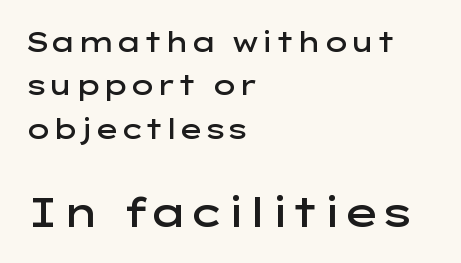
The font's upright variant was chosen for this text. The typesetting leans somewhat heavy: a semibold. Note: smaller setting up top, larger setting below. Looks like regular typesetting: each glyph gets only the width it needs.
